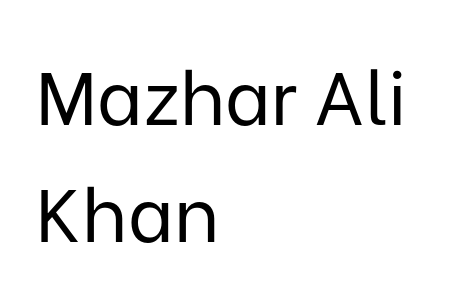
{"serif": "no", "italic": "no", "bold": "no", "weight": "regular", "width": "normal", "stroke_contrast": "low", "x_height": "medium", "monospaced": "no", "underline": "no", "align": "left", "line_spacing": "normal", "line_spacing_ratio": 1.58, "letter_spacing": "normal", "letter_spacing_em": 0.0, "glyph_px": 74}
